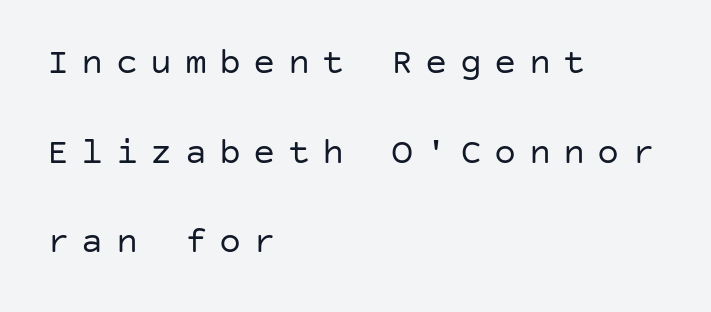
Each letter's strokes conclude bluntly, with no projecting serifs. Vertically, the passage feels expansive, rows floating well apart. Every stem runs plumb, perpendicular to the baseline. Here the glyphs are tracked loosely, breaking word shapes into spaced letters. One-word summary of the alignment: left. The glyphs are unaccompanied by any horizontal stroke below them.
